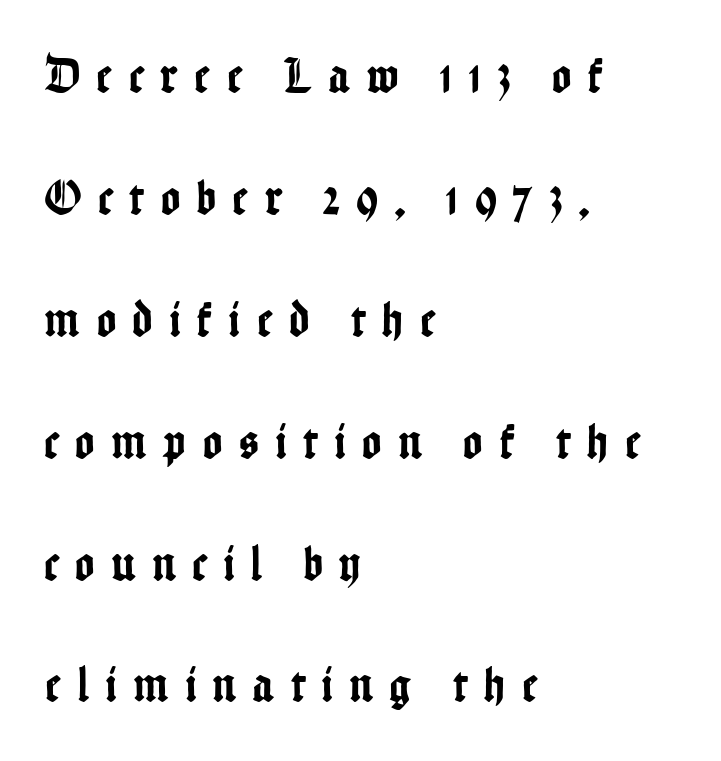
The image shows 51 px condensed sans-serif type, upright; set left-aligned, loose line spacing (2.39x), unusually wide letter spacing (+0.34 em), not underlined; low stroke contrast and a medium x-height.
